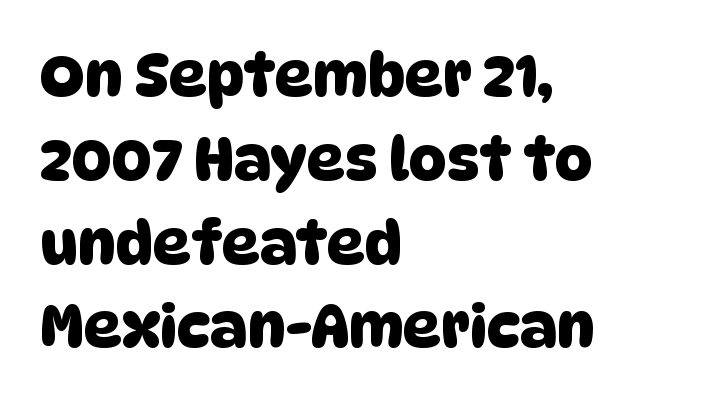
The image shows 59 px sans-serif type; set left-aligned, normal line spacing (1.42x), normal letter spacing, not underlined; low stroke contrast and a large x-height.
